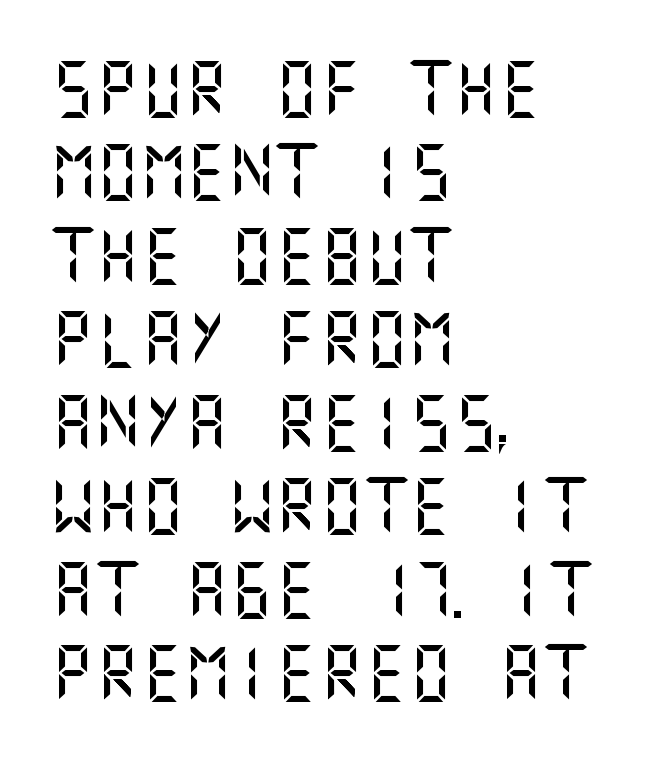
Q: Is the text italic (slanted)? A: No, it is upright.
Q: Is the typeface a serif or a sans-serif typeface? A: Sans-serif.
Q: Is the text underlined? A: No.
Q: How is the paragraph aligned? A: Left-aligned.
Q: Is the spacing between letters normal or unusually wide? A: Normal.
Q: Is the spacing between lines tight, normal or loose? A: Normal.
Q: Width (condensed, normal, or wide)? A: Normal.
Q: Stroke contrast? A: Medium.
Q: x-height? A: Large.
